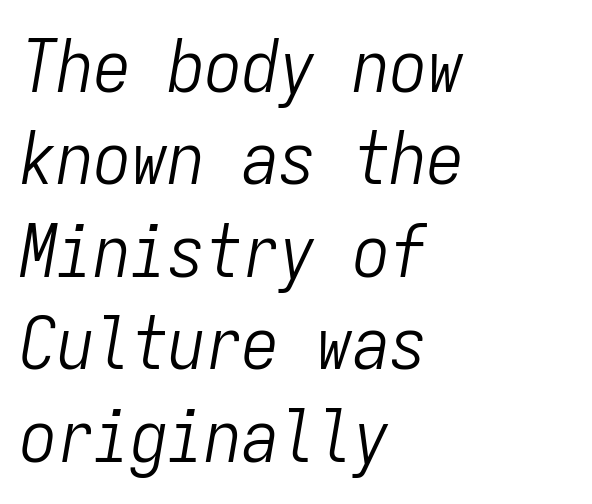
Q: Is the text bold? A: No.
Q: Is the text italic (slanted)? A: Yes, it leans right by about 9 degrees.
Q: Is the text underlined? A: No.
Q: How is the paragraph aligned? A: Left-aligned.
Q: Is the spacing between letters normal or unusually wide? A: Normal.
Q: Is the spacing between lines tight, normal or loose? A: Normal.
Q: Width (condensed, normal, or wide)? A: Condensed.
Q: Stroke contrast? A: Low.
Q: x-height? A: Medium.
Q: Monospaced? A: Yes.
